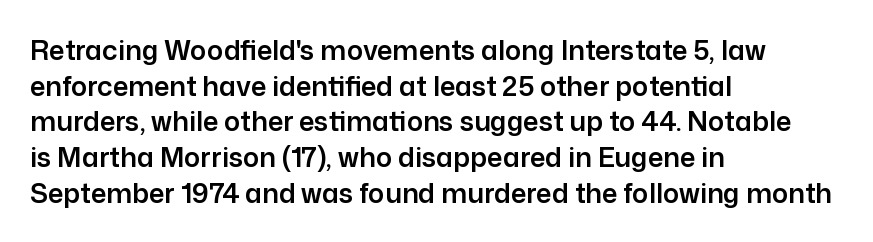
Q: Is the text italic (slanted)? A: No, it is upright.
Q: Is the text underlined? A: No.
Q: How is the paragraph aligned? A: Left-aligned.
Q: Is the spacing between letters normal or unusually wide? A: Normal.
Q: Is the spacing between lines tight, normal or loose? A: Normal.
